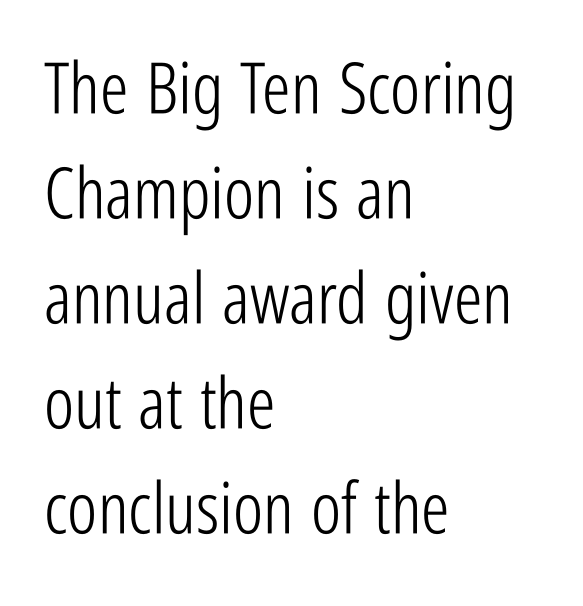
Q: Is the text bold? A: No.
Q: Is the text italic (slanted)? A: No, it is upright.
Q: Is the typeface a serif or a sans-serif typeface? A: Sans-serif.
Q: Is the text underlined? A: No.
Q: How is the paragraph aligned? A: Left-aligned.
Q: Is the spacing between letters normal or unusually wide? A: Normal.
Q: Is the spacing between lines tight, normal or loose? A: Normal.
Q: Width (condensed, normal, or wide)? A: Condensed.
Q: Stroke contrast? A: Low.
Q: x-height? A: Medium.
Q: Monospaced? A: No.
